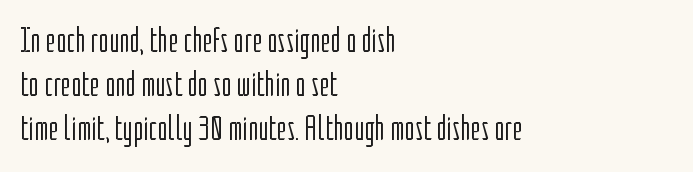
The typesetting does not lean heavy: it is not bold. Underline: absent. Baseline-to-baseline distance is the conventional proportion of letter height. Observe the ordinary spacing: letters are neighbours, not strangers. Quick note: not italic, upright. The letters advance in unequal steps, a hallmark of proportional type.
